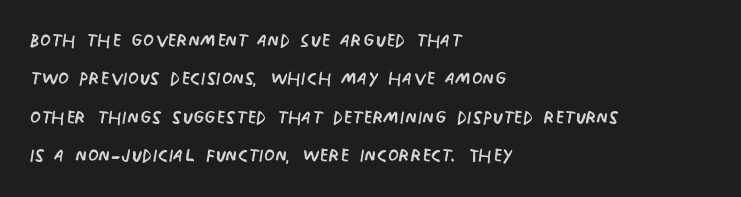
{"bold": "no", "underline": "no", "align": "left", "line_spacing": "normal", "line_spacing_ratio": 1.54, "letter_spacing": "normal", "letter_spacing_em": 0.0, "glyph_px": 25}
